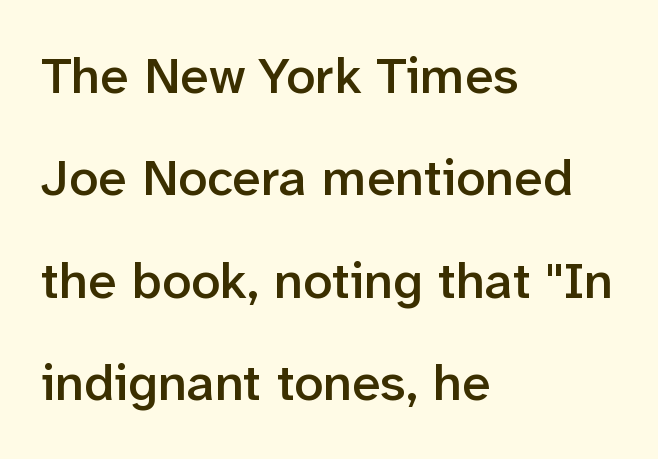
The image shows 52 px semibold sans-serif type, upright; set left-aligned, loose line spacing (1.97x), normal letter spacing, not underlined; low stroke contrast and a medium x-height.
